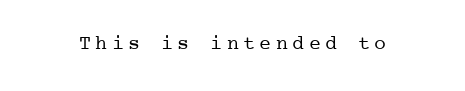
The image shows 20 px text type, upright; set unusually wide letter spacing (+0.22 em), not underlined.
